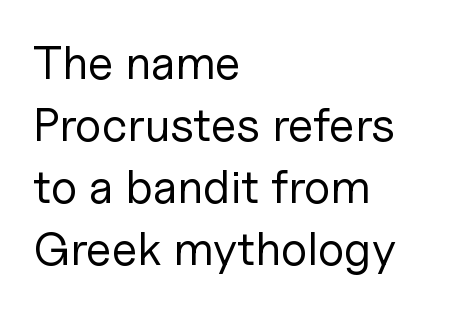
The font sits on the lighter half of the weight spectrum, regular included. The rag falls on the right side of this text block. Proportional: the letters do not fall into vertical columns. Observe the ordinary spacing: letters are neighbours, not strangers. The type sits square on the baseline with zero lean.
